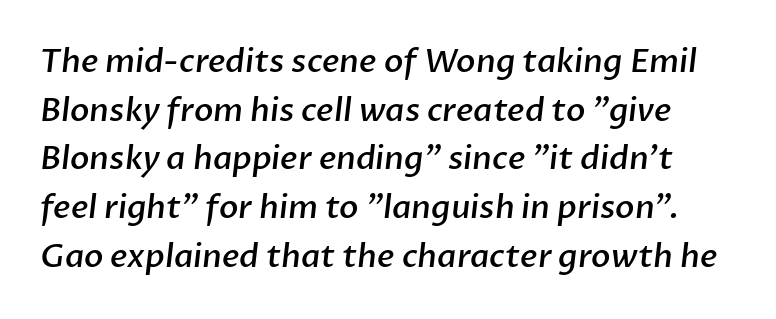
Q: Is the text bold? A: Semi-bold.
Q: Is the typeface a serif or a sans-serif typeface? A: Sans-serif.
Q: Is the text underlined? A: No.
Q: Is the spacing between letters normal or unusually wide? A: Normal.
Q: Is the spacing between lines tight, normal or loose? A: Normal.
Q: Width (condensed, normal, or wide)? A: Normal.
Q: Stroke contrast? A: Low.
Q: x-height? A: Medium.
Q: Monospaced? A: No.
